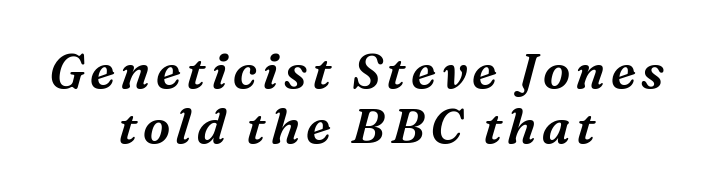
Q: Is the text italic (slanted)? A: Yes, it leans right by about 16 degrees.
Q: Is the typeface a serif or a sans-serif typeface? A: Serif.
Q: Is the text underlined? A: No.
Q: How is the paragraph aligned? A: Centered.
Q: Is the spacing between lines tight, normal or loose? A: Tight.
Q: Width (condensed, normal, or wide)? A: Normal.
Q: Stroke contrast? A: Medium.
Q: x-height? A: Medium.
Q: Monospaced? A: No.
